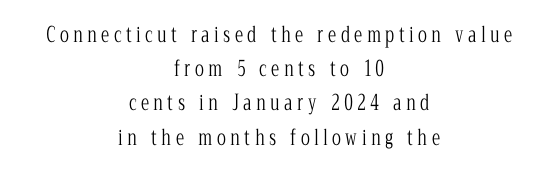
{"italic": "no", "bold": "no", "underline": "no", "align": "center", "line_spacing": "normal", "line_spacing_ratio": 1.63, "letter_spacing": "wide", "letter_spacing_em": 0.21, "glyph_px": 21}
